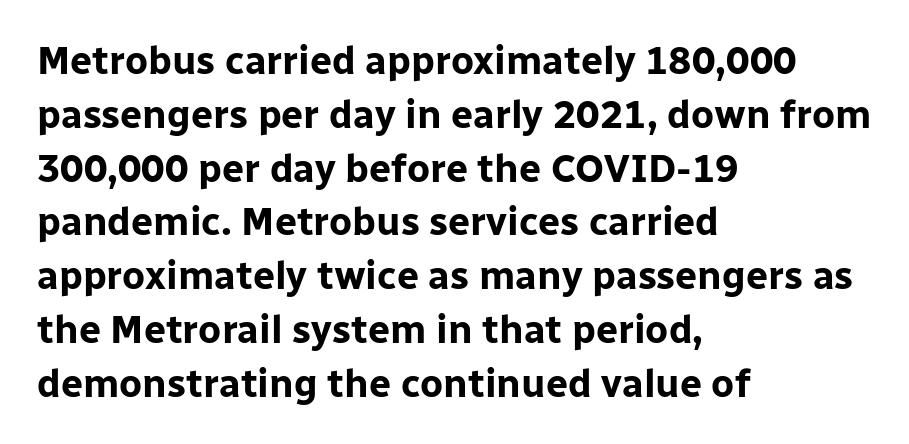
The passage shown is typed in a proportional face where columns would drift. Strong, thick strokes mark this as bold type. Which margin do the lines hug? The left one — the right edge is uneven. Each word holds together tightly as a unit, with standard inter-letter gaps.
